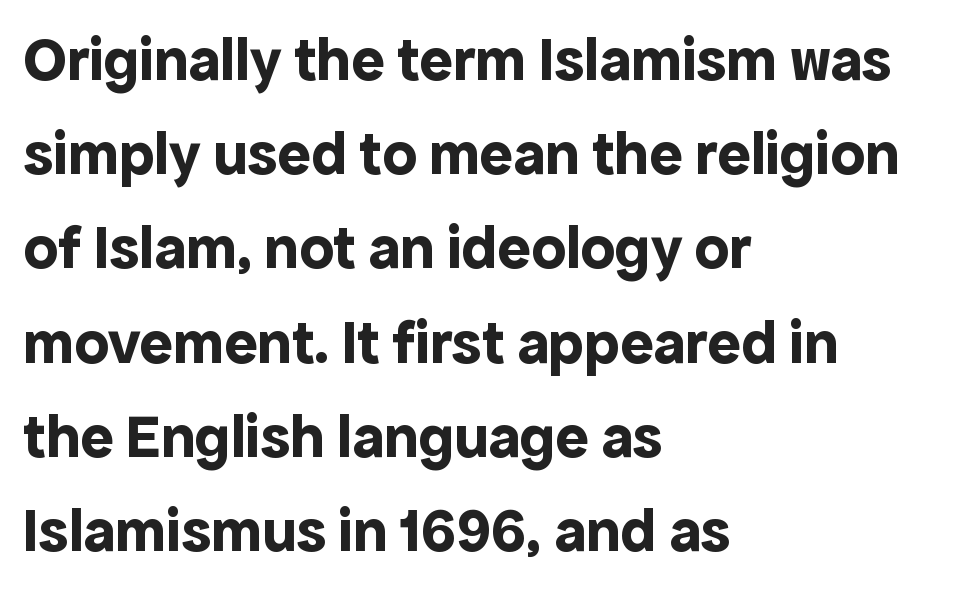
The image shows 62 px bold sans-serif type, upright; set left-aligned, normal line spacing (1.52x), normal letter spacing, not underlined; a medium x-height.
